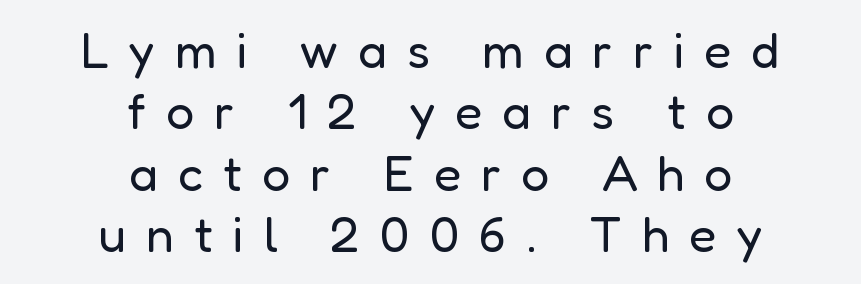
Q: Is the text bold? A: No.
Q: Is the text italic (slanted)? A: No, it is upright.
Q: Is the typeface a serif or a sans-serif typeface? A: Sans-serif.
Q: Is the text underlined? A: No.
Q: How is the paragraph aligned? A: Centered.
Q: Is the spacing between letters normal or unusually wide? A: Unusually wide.
Q: Width (condensed, normal, or wide)? A: Normal.
Q: Stroke contrast? A: Low.
Q: x-height? A: Medium.
Q: Monospaced? A: No.
